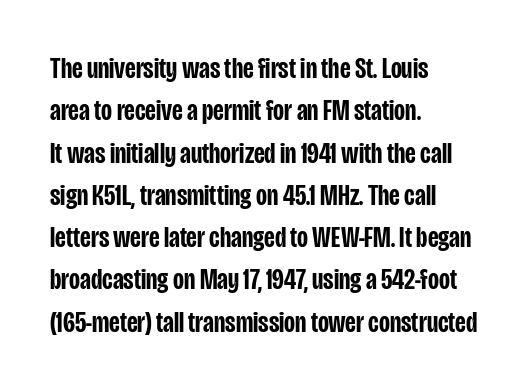
Q: Is the text bold? A: Semi-bold.
Q: Is the text italic (slanted)? A: No, it is upright.
Q: Is the typeface a serif or a sans-serif typeface? A: Sans-serif.
Q: Is the text underlined? A: No.
Q: How is the paragraph aligned? A: Left-aligned.
Q: Is the spacing between letters normal or unusually wide? A: Normal.
Q: Is the spacing between lines tight, normal or loose? A: Normal.
Q: Width (condensed, normal, or wide)? A: Condensed.
Q: Stroke contrast? A: Low.
Q: x-height? A: Large.
Q: Monospaced? A: No.
